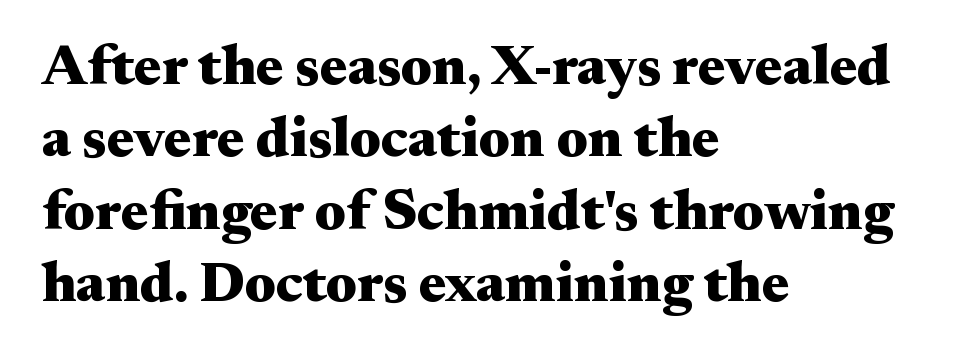
Q: Is the text bold? A: Yes.
Q: Is the text italic (slanted)? A: No, it is upright.
Q: Is the typeface a serif or a sans-serif typeface? A: Serif.
Q: Is the text underlined? A: No.
Q: How is the paragraph aligned? A: Left-aligned.
Q: Is the spacing between letters normal or unusually wide? A: Normal.
Q: Is the spacing between lines tight, normal or loose? A: Normal.
Q: Width (condensed, normal, or wide)? A: Wide.
Q: Stroke contrast? A: Medium.
Q: x-height? A: Small.
Q: Monospaced? A: No.
